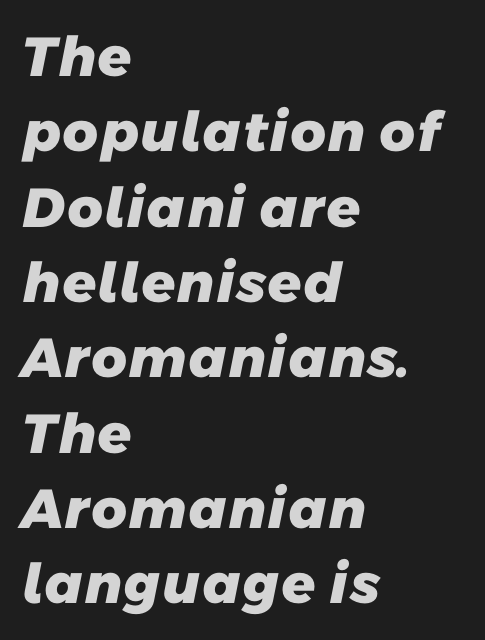
The image shows 55 px heavy sans-serif type; set left-aligned, normal line spacing (1.37x), normal letter spacing, not underlined; low stroke contrast and a medium x-height.
